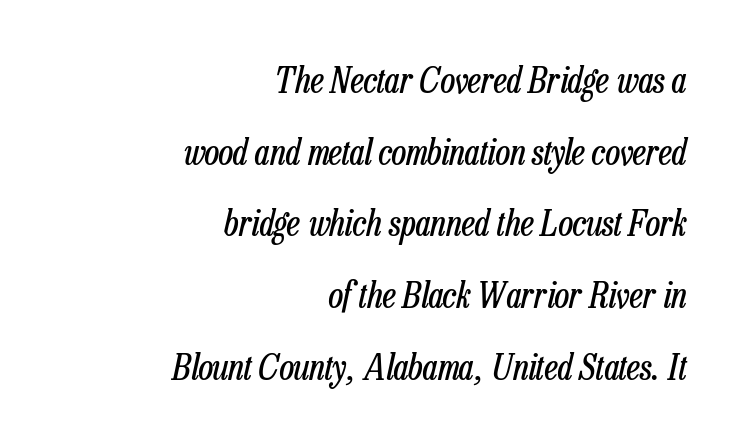
{"italic": "yes", "lean": "right", "slant_degrees": 13, "bold": "no", "weight": "regular", "width": "condensed", "stroke_contrast": "low", "x_height": "medium", "monospaced": "no", "underline": "no", "align": "right", "line_spacing": "loose", "line_spacing_ratio": 1.99, "letter_spacing": "normal", "letter_spacing_em": 0.0, "glyph_px": 36}
